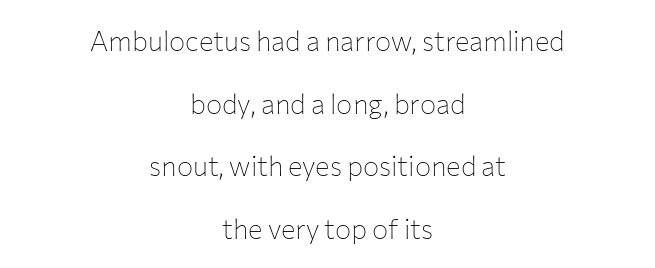
The image shows 27 px text type, upright; set centered, loose line spacing (2.32x), normal letter spacing, not underlined.
